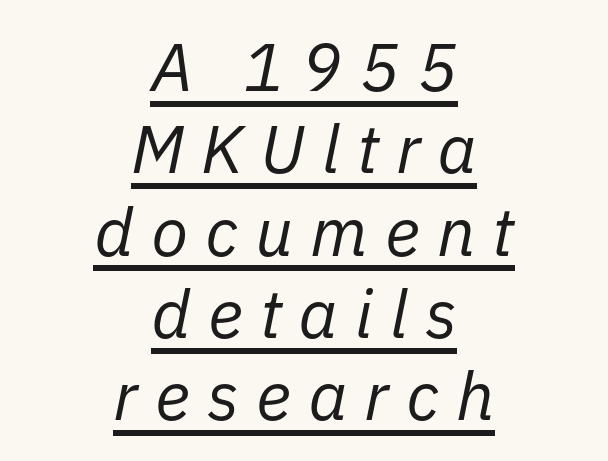
Q: Is the text bold? A: No.
Q: Is the text italic (slanted)? A: Yes, it leans right by about 11 degrees.
Q: Is the text underlined? A: Yes.
Q: How is the paragraph aligned? A: Centered.
Q: Is the spacing between letters normal or unusually wide? A: Unusually wide.
Q: Width (condensed, normal, or wide)? A: Normal.
Q: Stroke contrast? A: Low.
Q: x-height? A: Medium.
Q: Monospaced? A: No.
